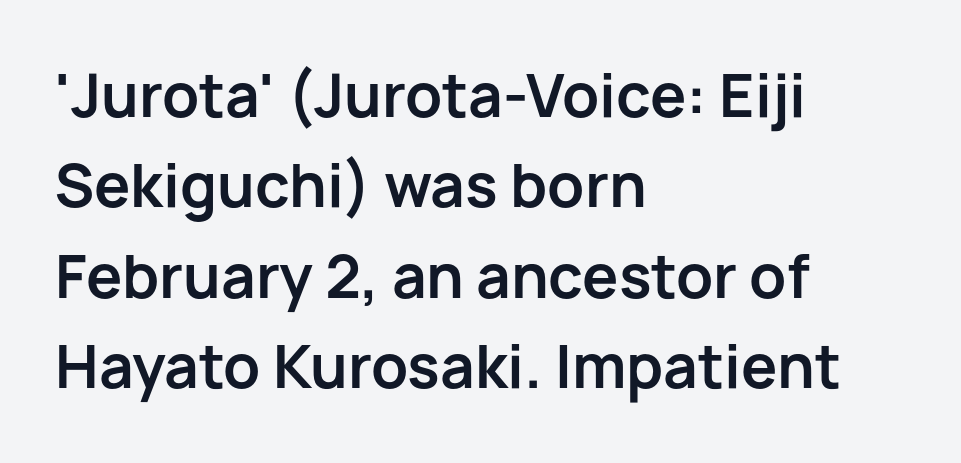
The image shows 58 px bold sans-serif type, upright; set left-aligned, normal line spacing (1.56x), normal letter spacing, not underlined; low stroke contrast and a medium x-height.
